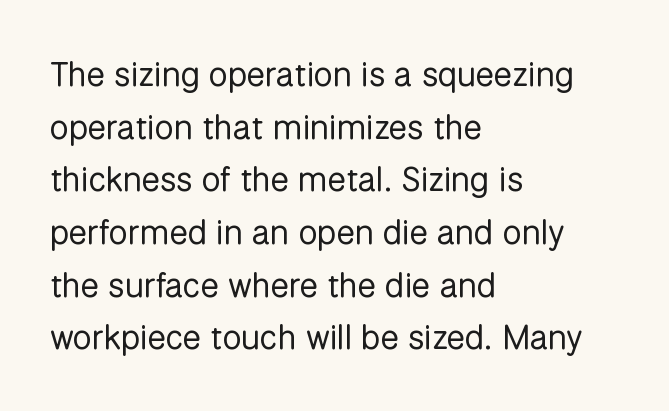
{"serif": "no", "italic": "no", "bold": "no", "weight": "regular", "width": "normal", "stroke_contrast": "low", "x_height": "medium", "monospaced": "no", "underline": "no", "align": "left", "line_spacing": "normal", "line_spacing_ratio": 1.55, "letter_spacing": "normal", "letter_spacing_em": 0.0, "glyph_px": 34}
